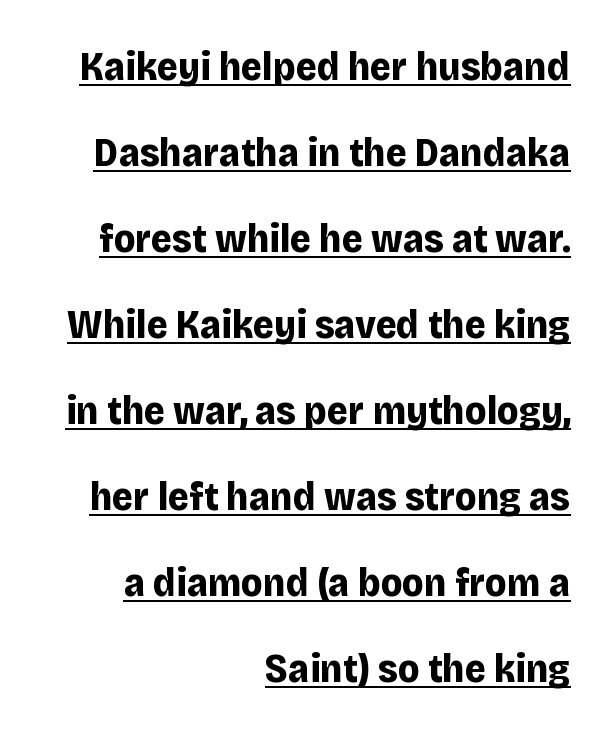
Q: Is the text bold? A: Yes.
Q: Is the text italic (slanted)? A: No, it is upright.
Q: Is the typeface a serif or a sans-serif typeface? A: Sans-serif.
Q: Is the text underlined? A: Yes.
Q: How is the paragraph aligned? A: Right-aligned.
Q: Is the spacing between letters normal or unusually wide? A: Normal.
Q: Is the spacing between lines tight, normal or loose? A: Loose.
Q: Width (condensed, normal, or wide)? A: Normal.
Q: Stroke contrast? A: Low.
Q: x-height? A: Large.
Q: Monospaced? A: No.
